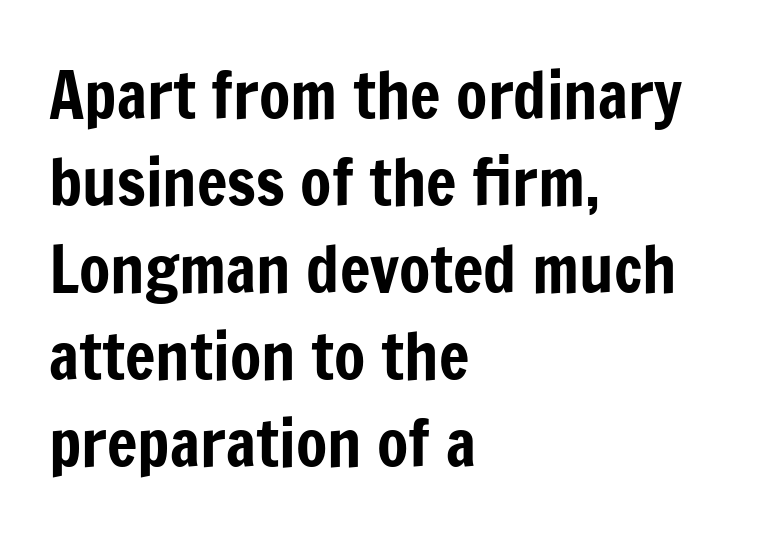
The image shows 64 px condensed sans-serif type, upright; set left-aligned, normal line spacing (1.36x), normal letter spacing, not underlined; low stroke contrast and a medium x-height.
